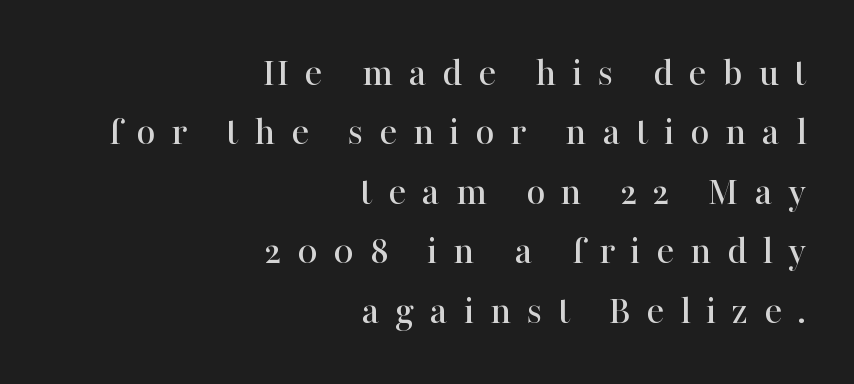
Q: Is the text italic (slanted)? A: No, it is upright.
Q: Is the typeface a serif or a sans-serif typeface? A: Serif.
Q: Is the text underlined? A: No.
Q: How is the paragraph aligned? A: Right-aligned.
Q: Is the spacing between letters normal or unusually wide? A: Unusually wide.
Q: Is the spacing between lines tight, normal or loose? A: Normal.
Q: Width (condensed, normal, or wide)? A: Normal.
Q: Stroke contrast? A: High.
Q: x-height? A: Medium.
Q: Monospaced? A: No.
